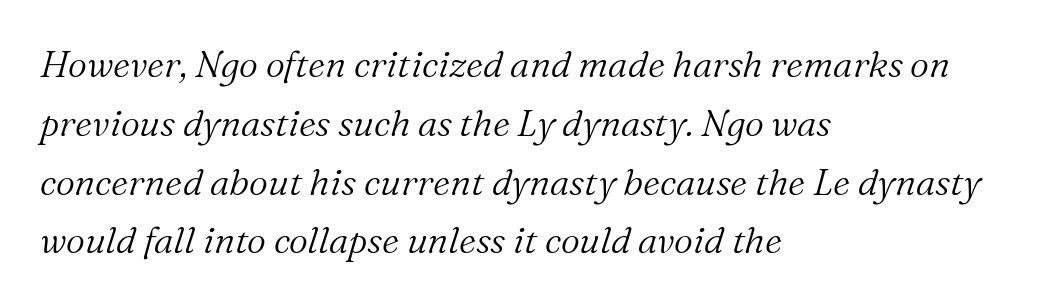
The image shows 37 px light serif type, italic (leaning right); set left-aligned, normal line spacing (1.59x), normal letter spacing, not underlined; medium stroke contrast and a medium x-height.
